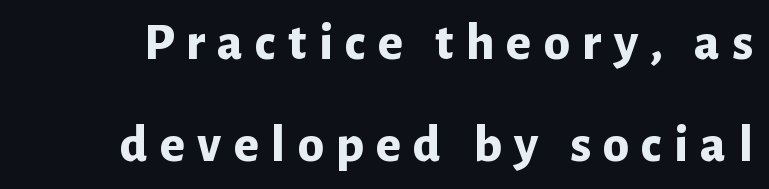
The image shows 53 px bold sans-serif type, upright; set loose line spacing (1.93x), unusually wide letter spacing (+0.23 em), not underlined; low stroke contrast and a medium x-height.
